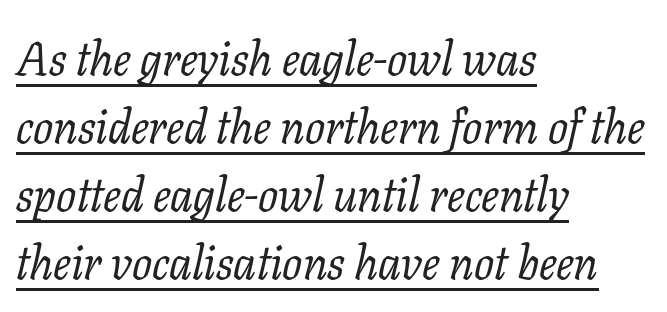
{"serif": "yes", "italic": "yes", "lean": "right", "slant_degrees": 11, "bold": "no", "weight": "regular", "width": "normal", "stroke_contrast": "low", "x_height": "medium", "monospaced": "no", "underline": "yes", "align": "left", "line_spacing": "normal", "line_spacing_ratio": 1.45, "letter_spacing": "normal", "letter_spacing_em": 0.0, "glyph_px": 47}
